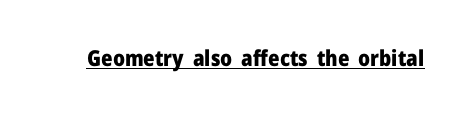
{"italic": "no", "bold": "yes", "underline": "yes", "letter_spacing": "normal", "letter_spacing_em": 0.0, "glyph_px": 22}
